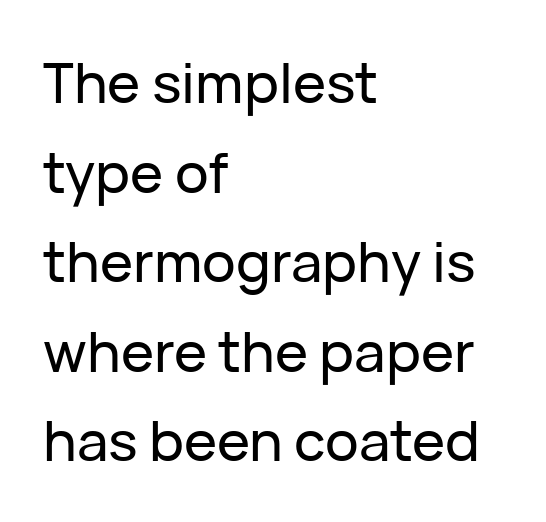
The image shows 56 px sans-serif type, upright; set left-aligned, normal line spacing (1.6x), normal letter spacing, not underlined; low stroke contrast and a medium x-height.
